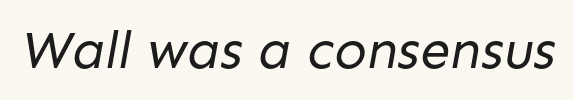
The image shows 54 px regular-weight sans-serif type; set normal letter spacing, not underlined; low stroke contrast and a medium x-height.
